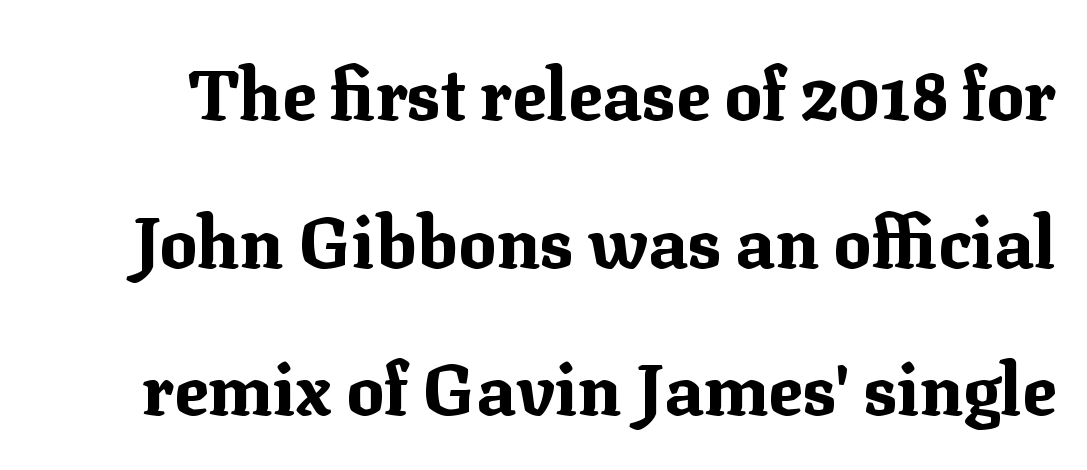
{"serif": "yes", "italic": "no", "bold": "yes", "weight": "bold", "width": "normal", "stroke_contrast": "medium", "x_height": "medium", "monospaced": "no", "underline": "no", "line_spacing": "loose", "line_spacing_ratio": 2.08, "letter_spacing": "normal", "letter_spacing_em": 0.0, "glyph_px": 71}
